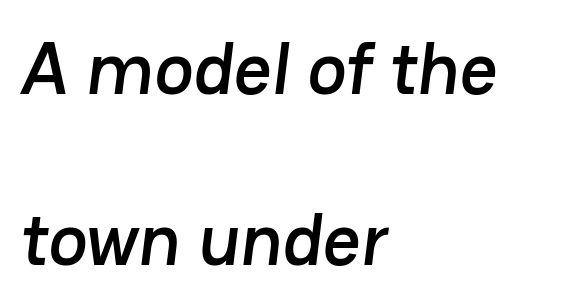
Q: Is the typeface a serif or a sans-serif typeface? A: Sans-serif.
Q: Is the text underlined? A: No.
Q: How is the paragraph aligned? A: Left-aligned.
Q: Is the spacing between letters normal or unusually wide? A: Normal.
Q: Is the spacing between lines tight, normal or loose? A: Loose.
Q: Width (condensed, normal, or wide)? A: Normal.
Q: Stroke contrast? A: Low.
Q: x-height? A: Medium.
Q: Monospaced? A: No.
